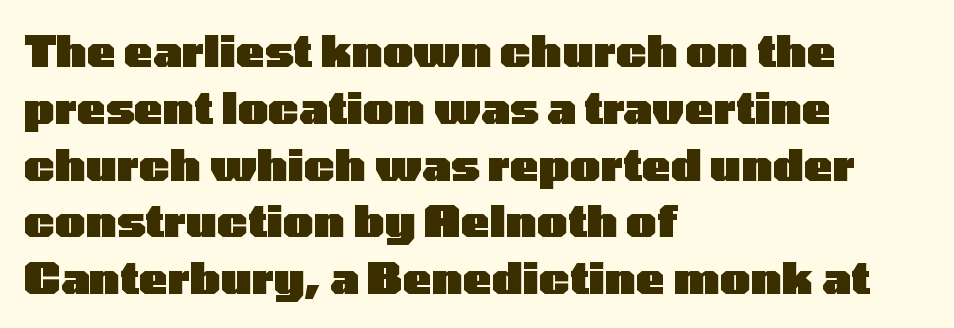
{"serif": "no", "italic": "no", "bold": "yes", "weight": "heavy", "width": "wide", "stroke_contrast": "low", "x_height": "medium", "monospaced": "no", "underline": "no", "align": "left", "line_spacing": "normal", "line_spacing_ratio": 1.32, "letter_spacing": "normal", "letter_spacing_em": 0.0, "glyph_px": 43}
